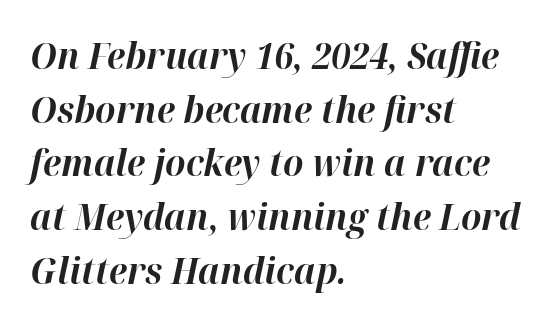
{"italic": "yes", "lean": "right", "slant_degrees": 12, "bold": "yes", "weight": "bold", "width": "normal", "stroke_contrast": "high", "x_height": "medium", "monospaced": "no", "underline": "no", "align": "left", "line_spacing": "normal", "line_spacing_ratio": 1.49, "letter_spacing": "normal", "letter_spacing_em": 0.0, "glyph_px": 36}
